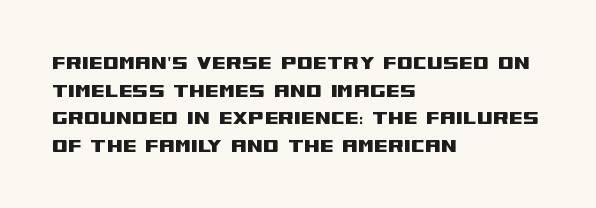
The image shows 23 px text type, upright; set left-aligned, line spacing 1.2x, normal letter spacing, not underlined.
